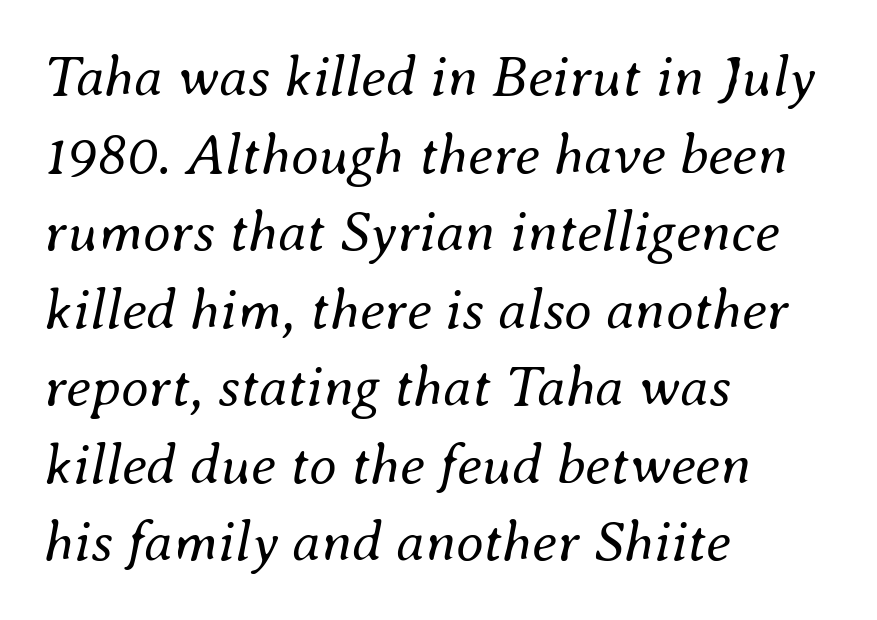
These lines stack with their left ends in a neat column. The block of text has a typical density, with ordinary space between rows. There is no visible air inserted between adjacent glyphs. Style check: oblique.
